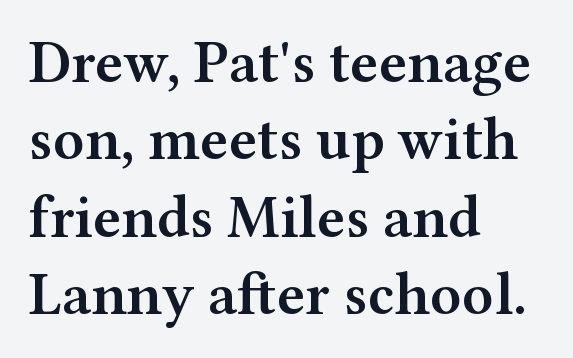
The sample has been set in demibold, a notch under bold. Each word holds together tightly as a unit, with standard inter-letter gaps. The type family on display is of the serif kind. The typesetter chose a ragged-right arrangement here. The letters advance in unequal steps, a hallmark of proportional type. The line-height multiplier appears to be the usual default.
